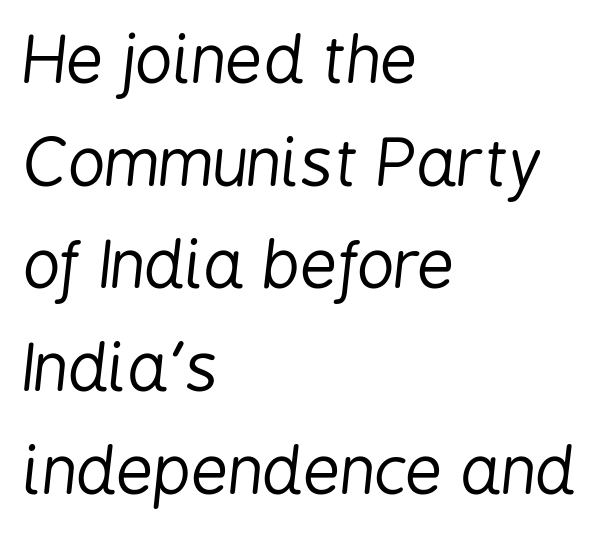
Q: Is the text bold? A: No.
Q: Is the text italic (slanted)? A: Yes, it leans right by about 6 degrees.
Q: Is the text underlined? A: No.
Q: How is the paragraph aligned? A: Left-aligned.
Q: Is the spacing between letters normal or unusually wide? A: Normal.
Q: Is the spacing between lines tight, normal or loose? A: Normal.
Q: Width (condensed, normal, or wide)? A: Condensed.
Q: Stroke contrast? A: Low.
Q: x-height? A: Medium.
Q: Monospaced? A: No.
